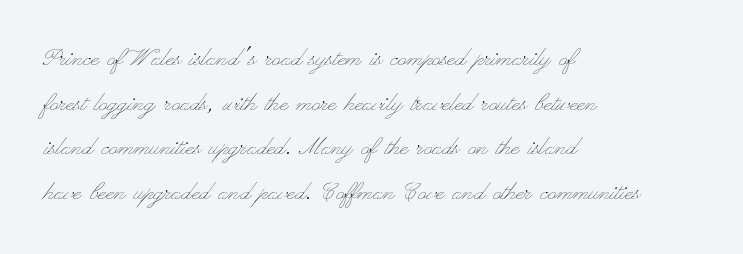
The image shows 29 px thin, wide type; set left-aligned, normal line spacing (1.54x), normal letter spacing, not underlined; low stroke contrast and a small x-height.
